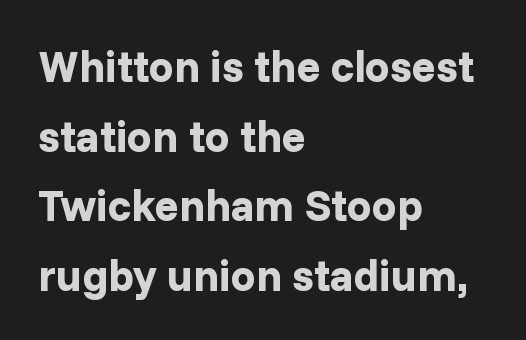
Underlining? Definitely not there. Typographic density is high because the face is bold. Looks like regular typesetting: each glyph gets only the width it needs. The lines sit at an ordinary, default distance from one another. The typography opts for an upright posture over an oblique one.
